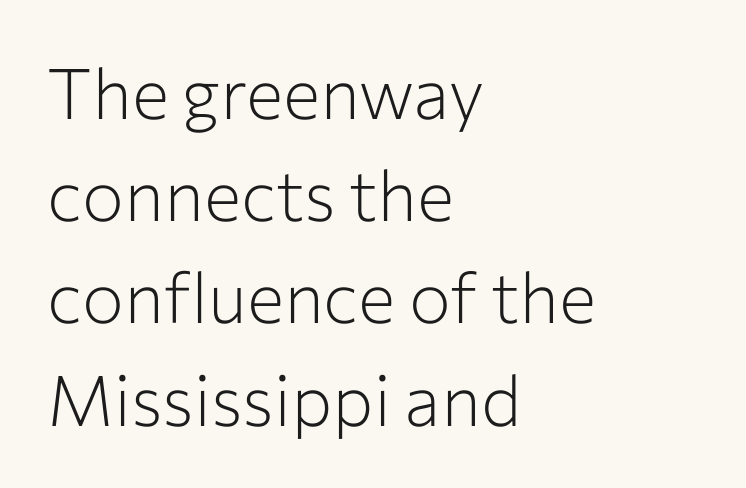
The setting favours the left margin, as ordinary paragraphs usually do. Each word holds together tightly as a unit, with standard inter-letter gaps. The typesetting does not lean heavy: it is not bold. One glance says typical: line gaps are just what's usual. Descenders are the only things crossing below the line. A roman cut, with each character standing at attention.
